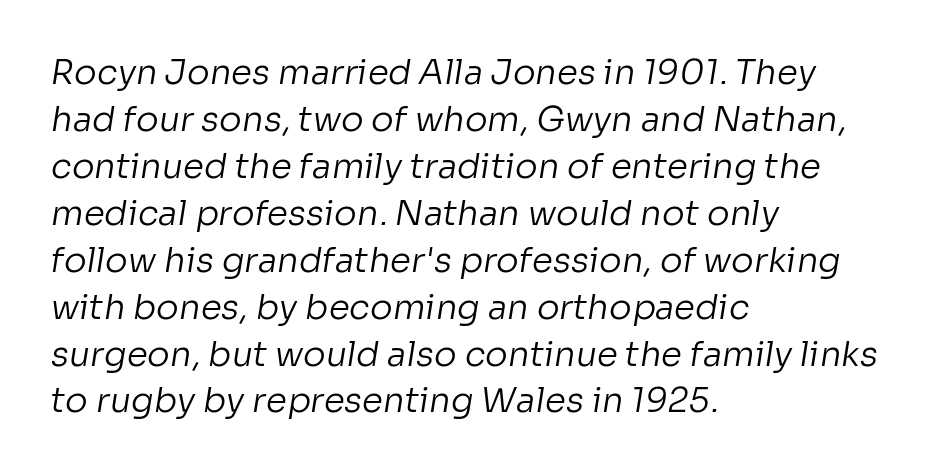
No extra tracking has been applied to these lines. Serif or sans? Sans — the stroke terminals are bare. Looks like regular typesetting: each glyph gets only the width it needs. Rule under the text: the space is simply empty.
